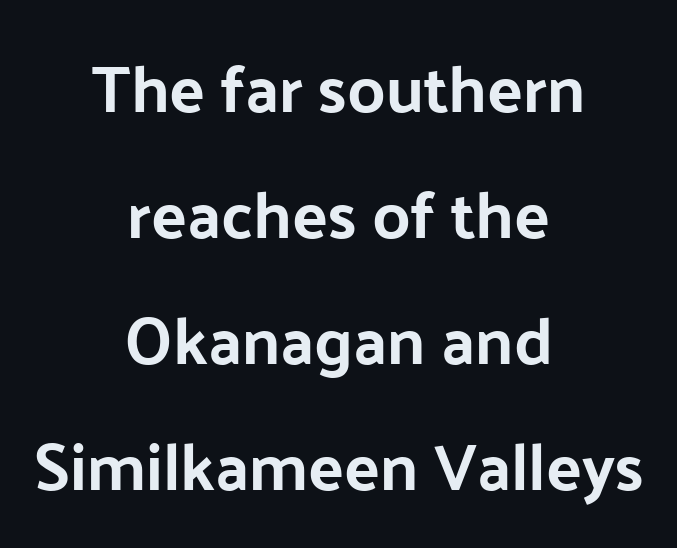
The passage shown is typed in a proportional face where columns would drift. You could call the tracking neutral — neither tight nor loose. Just letters on the line, the space beneath them empty. The whitespace from short lines is split evenly between both sides. Do the letters lean? They stand straight.
